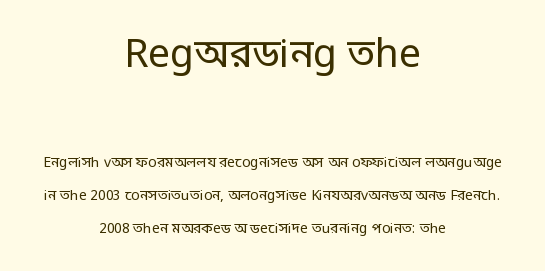
The image shows 39 px regular-weight, condensed sans-serif type, upright; set centered, loose line spacing (2.36x), normal letter spacing, not underlined; the first (top) block is 2.79x larger; low stroke contrast.
